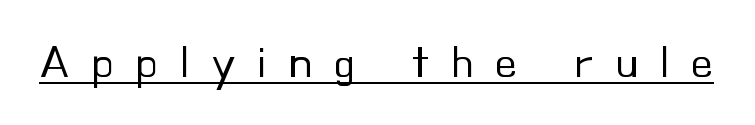
In terms of posture, this sample is upright. Varying glyph widths throughout — classic text-font behaviour. Weight: regular or lighter. This sample uses expanded letter spacing, leaving extra air between glyphs. The words here are underlined.
